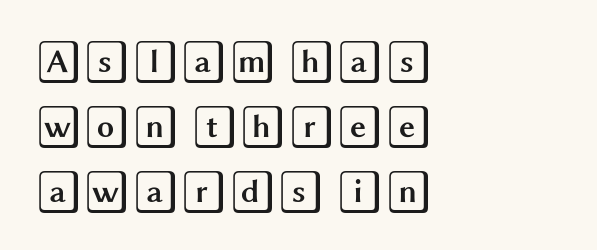
The image shows 44 px wide type, upright; set left-aligned, normal line spacing (1.48x), normal letter spacing, not underlined; a large x-height.
